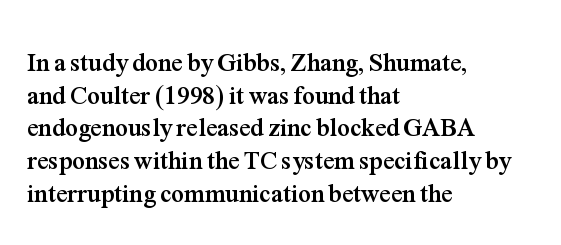
You could call the tracking neutral — neither tight nor loose. Ordinary non-slanted type is in use. Heavy, bold letterforms. Does the copy run flush right? No — it runs flush left. Regular leading.
